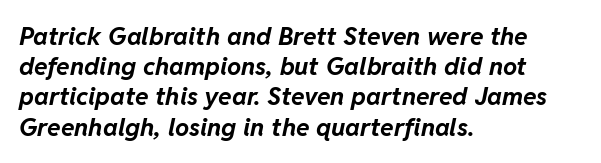
The baseline area is clear. The passage shown is emphatically bold. Characters are canted at an angle relative to the baseline's perpendicular. In terms of letterspacing, this is plain default setting. A student would call this left alignment; a typographer would say flush left, rag right.
